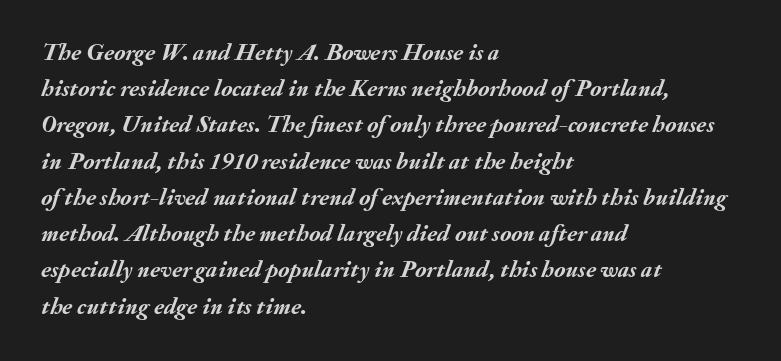
The image shows 24 px bold type, italic (leaning right); set left-aligned, normal line spacing (1.51x), normal letter spacing, not underlined.
